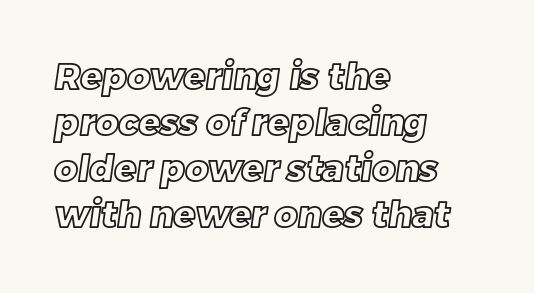
This sample is left-justified, so line endings fall wherever the words run out. Spacing between characters is what you'd get straight out of the box. Character widths vary here, with narrow letters taking less room than wide ones. Rows of type keep a routine distance in the vertical direction. Underline: absent.
